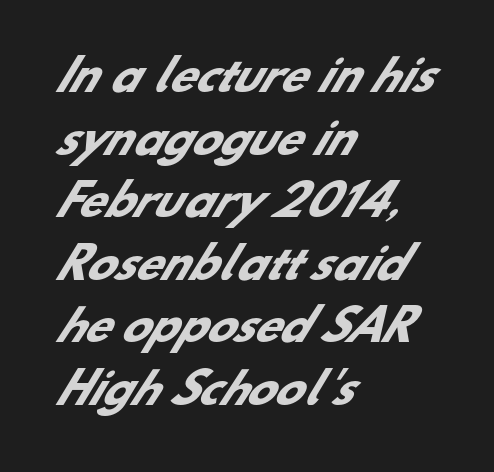
Q: Is the text bold? A: Yes.
Q: Is the typeface a serif or a sans-serif typeface? A: Sans-serif.
Q: Is the text underlined? A: No.
Q: How is the paragraph aligned? A: Left-aligned.
Q: Is the spacing between letters normal or unusually wide? A: Normal.
Q: Is the spacing between lines tight, normal or loose? A: Normal.
Q: Width (condensed, normal, or wide)? A: Normal.
Q: Stroke contrast? A: Low.
Q: x-height? A: Small.
Q: Monospaced? A: No.
